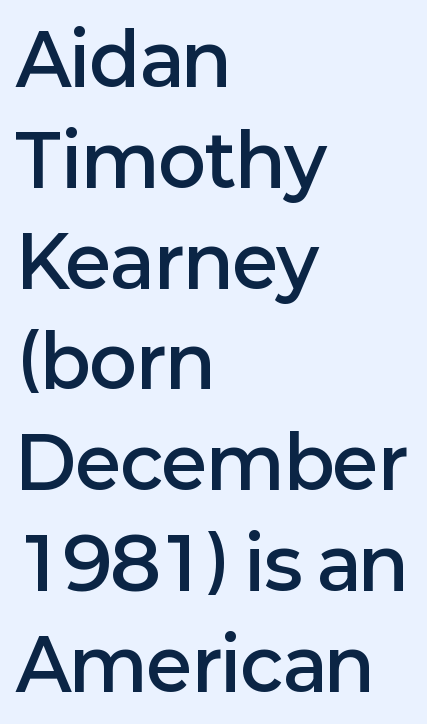
{"serif": "no", "italic": "no", "bold": "semi", "weight": "semibold", "width": "normal", "stroke_contrast": "low", "x_height": "medium", "monospaced": "no", "underline": "no", "align": "left", "line_spacing": "normal", "line_spacing_ratio": 1.42, "letter_spacing": "normal", "letter_spacing_em": 0.0, "glyph_px": 71}
